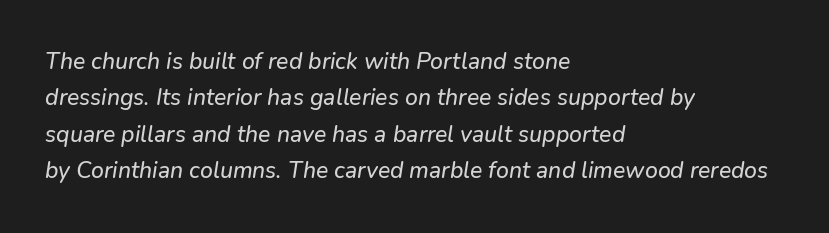
{"italic": "yes", "lean": "right", "slant_degrees": 9, "underline": "no", "align": "left", "line_spacing": "normal", "line_spacing_ratio": 1.58, "letter_spacing": "normal", "letter_spacing_em": 0.0, "glyph_px": 23}
